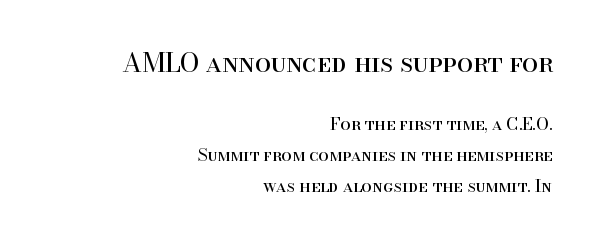
The image shows 26 px text type, upright; set right-aligned, line spacing 1.82x, normal letter spacing, not underlined; the first (top) block is 1.53x larger.
